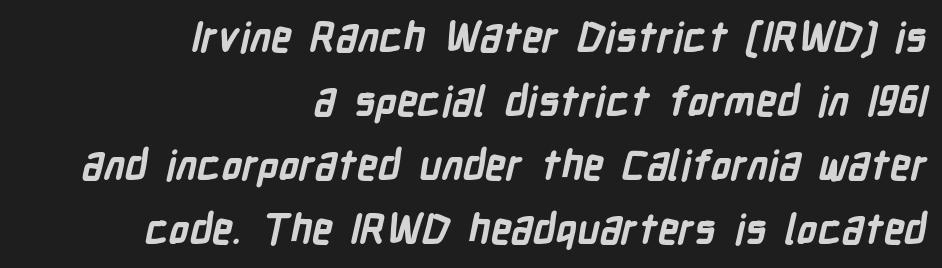
{"serif": "no", "bold": "yes", "weight": "bold", "width": "condensed", "stroke_contrast": "low", "x_height": "medium", "monospaced": "no", "underline": "no", "align": "right", "line_spacing": "normal", "line_spacing_ratio": 1.56, "letter_spacing": "normal", "letter_spacing_em": 0.0, "glyph_px": 41}
